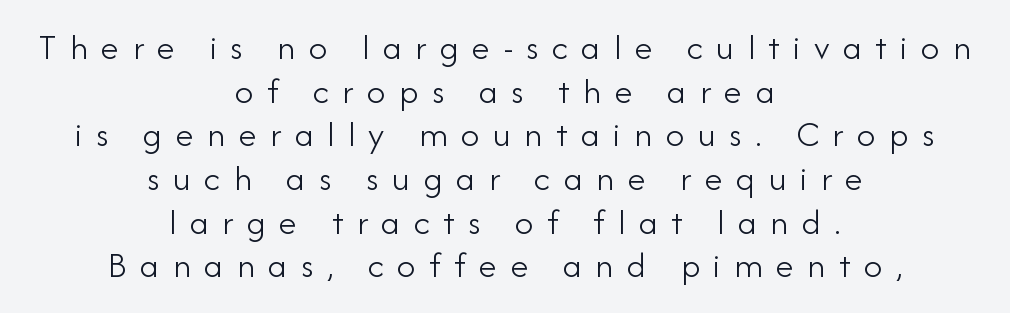
The image shows 37 px light sans-serif type, upright; set centered, line spacing 1.18x, unusually wide letter spacing (+0.36 em), not underlined; low stroke contrast and a small x-height.
